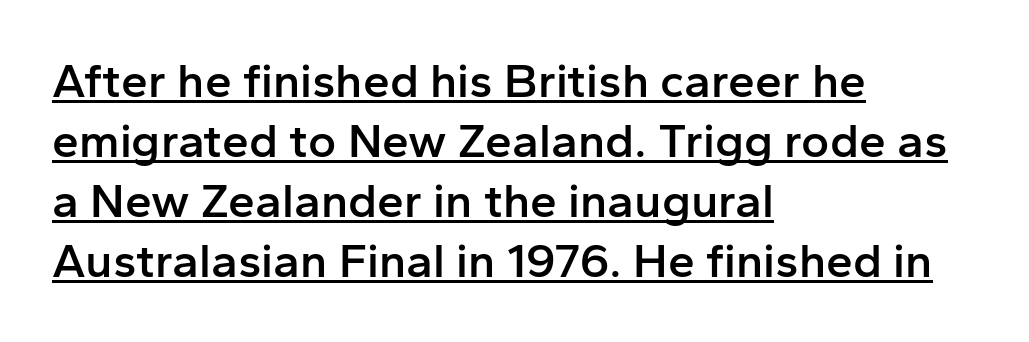
Q: Is the text bold? A: Semi-bold.
Q: Is the text italic (slanted)? A: No, it is upright.
Q: Is the typeface a serif or a sans-serif typeface? A: Sans-serif.
Q: Is the text underlined? A: Yes.
Q: How is the paragraph aligned? A: Left-aligned.
Q: Is the spacing between letters normal or unusually wide? A: Normal.
Q: Is the spacing between lines tight, normal or loose? A: Normal.
Q: Width (condensed, normal, or wide)? A: Normal.
Q: Stroke contrast? A: Low.
Q: x-height? A: Medium.
Q: Monospaced? A: No.
